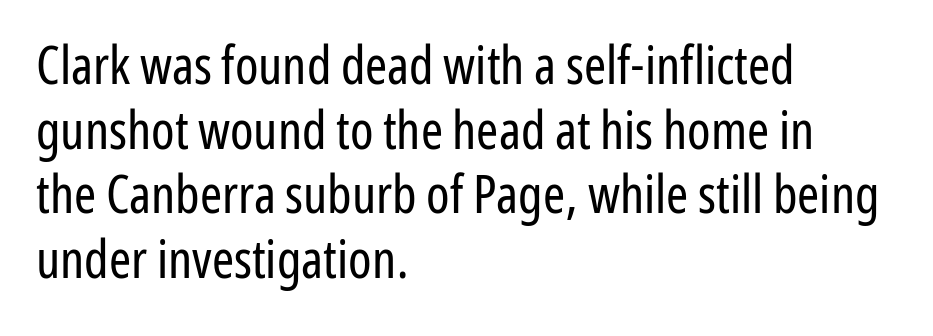
{"serif": "no", "italic": "no", "bold": "no", "weight": "regular", "width": "condensed", "stroke_contrast": "low", "x_height": "medium", "monospaced": "no", "underline": "no", "align": "left", "line_spacing_ratio": 1.22, "letter_spacing": "normal", "letter_spacing_em": 0.0, "glyph_px": 53}
